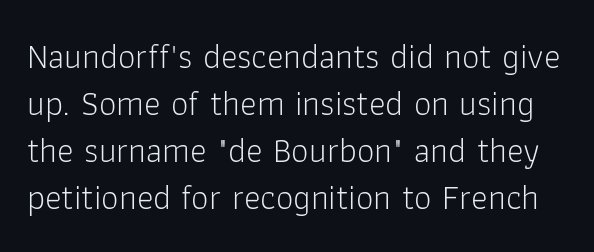
{"serif": "no", "italic": "no", "bold": "no", "weight": "light", "width": "normal", "stroke_contrast": "low", "x_height": "medium", "monospaced": "no", "underline": "no", "line_spacing": "normal", "line_spacing_ratio": 1.34, "letter_spacing": "normal", "letter_spacing_em": 0.0, "glyph_px": 35}
